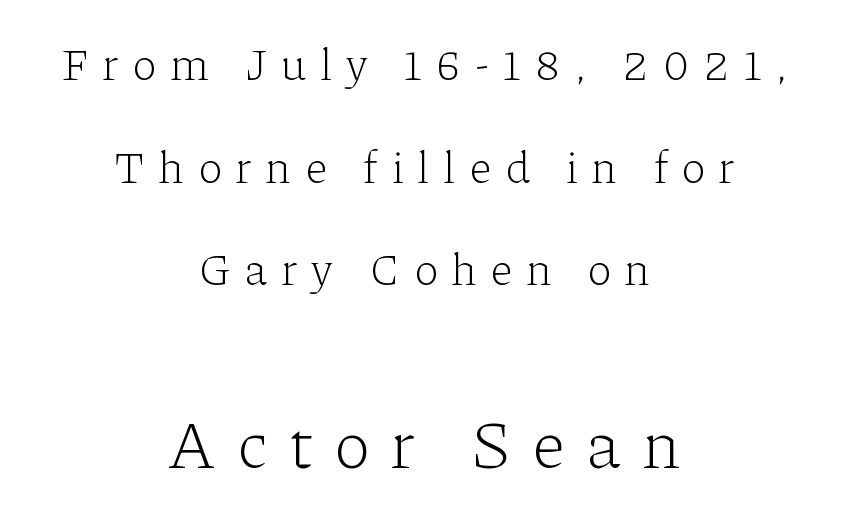
Q: Is the text bold? A: No.
Q: Is the text italic (slanted)? A: No, it is upright.
Q: Is the typeface a serif or a sans-serif typeface? A: Serif.
Q: Is the text underlined? A: No.
Q: How is the paragraph aligned? A: Centered.
Q: Is the spacing between letters normal or unusually wide? A: Unusually wide.
Q: Is the spacing between lines tight, normal or loose? A: Loose.
Q: Which block of text is set in a larger size, the first (top) or the second (bottom)? A: The second (bottom) one.
Q: Width (condensed, normal, or wide)? A: Normal.
Q: Stroke contrast? A: Low.
Q: x-height? A: Medium.
Q: Monospaced? A: No.
